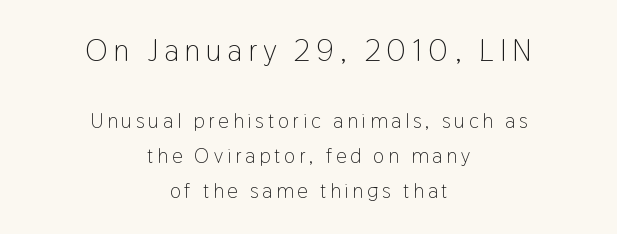
A sans-serif font was chosen for this passage. Does the lettering tilt? It doesn't — this is upright. The earlier block is typeset at a bigger size than the later block. Each letter keeps its own natural width here, so spacing adapts to shape.
